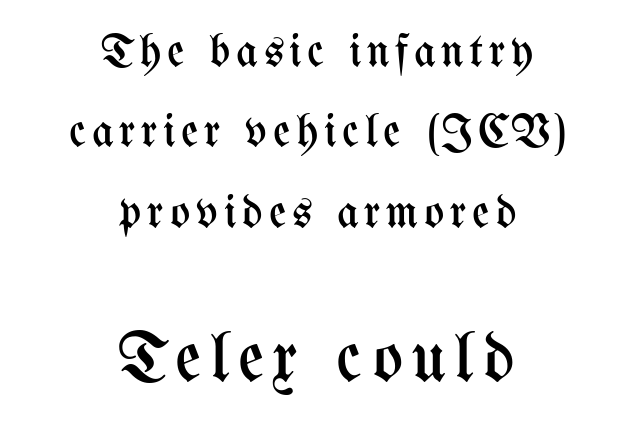
{"italic": "no", "bold": "no", "weight": "regular", "width": "condensed", "stroke_contrast": "medium", "x_height": "medium", "monospaced": "no", "underline": "no", "align": "center", "line_spacing_ratio": 1.71, "larger_block": "second", "size_ratio": 1.51, "glyph_px": 71}
